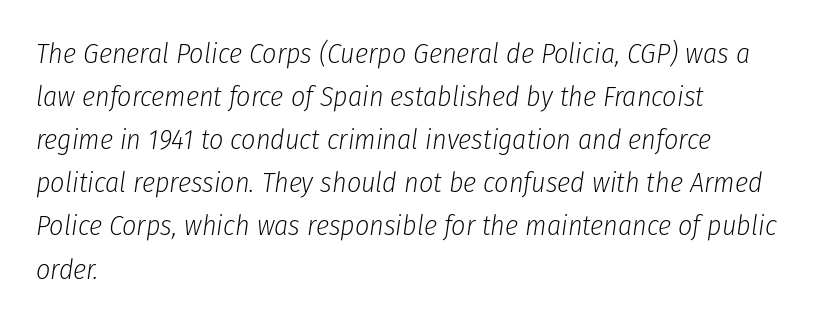
{"italic": "yes", "lean": "right", "slant_degrees": 8, "bold": "no", "weight": "light", "width": "condensed", "stroke_contrast": "low", "x_height": "medium", "monospaced": "no", "underline": "no", "align": "left", "line_spacing": "normal", "line_spacing_ratio": 1.54, "letter_spacing": "normal", "letter_spacing_em": 0.0, "glyph_px": 28}
